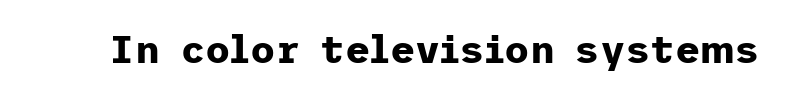
{"serif": "no", "italic": "no", "bold": "yes", "weight": "bold", "width": "normal", "stroke_contrast": "low", "x_height": "medium", "underline": "no", "letter_spacing": "normal", "letter_spacing_em": 0.0, "glyph_px": 39}
